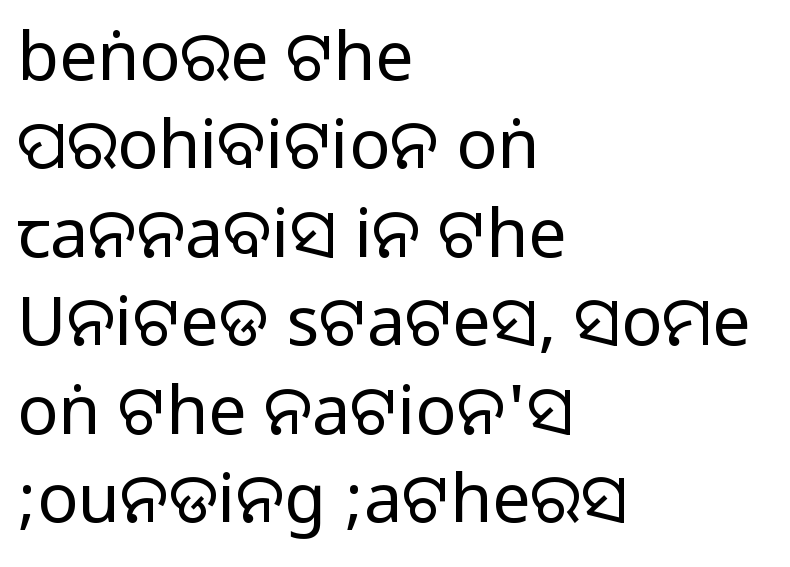
{"serif": "no", "italic": "no", "width": "normal", "stroke_contrast": "medium", "monospaced": "no", "underline": "no", "align": "left", "line_spacing": "normal", "line_spacing_ratio": 1.3, "letter_spacing": "normal", "letter_spacing_em": 0.0, "glyph_px": 68}
